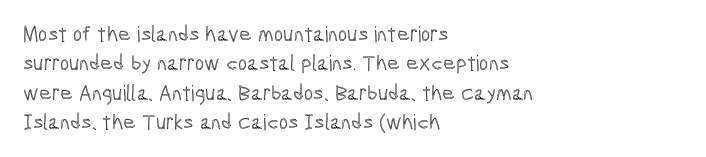
Q: Is the text italic (slanted)? A: No, it is upright.
Q: Is the text underlined? A: No.
Q: How is the paragraph aligned? A: Left-aligned.
Q: Is the spacing between letters normal or unusually wide? A: Normal.
Q: Is the spacing between lines tight, normal or loose? A: Normal.
